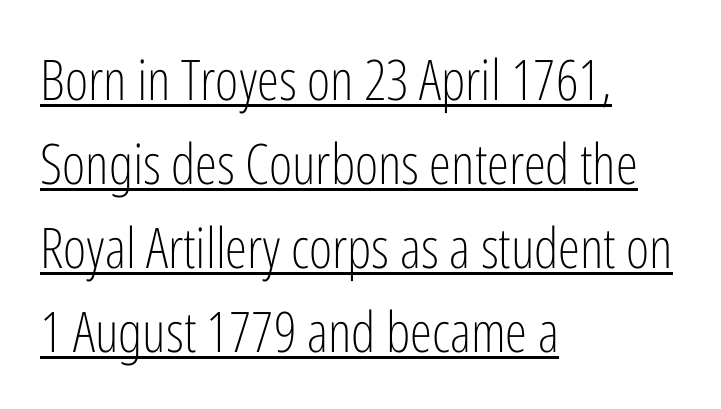
{"serif": "no", "italic": "no", "bold": "no", "weight": "light", "width": "condensed", "stroke_contrast": "low", "x_height": "medium", "monospaced": "no", "underline": "yes", "align": "left", "line_spacing": "normal", "line_spacing_ratio": 1.5, "letter_spacing": "normal", "letter_spacing_em": 0.0, "glyph_px": 56}
